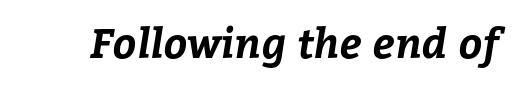
Caption: bold face, heavy strokes. Underline: absent. Varying glyph widths throughout — classic text-font behaviour. The gaps between neighbouring characters are ordinary and unremarkable.
